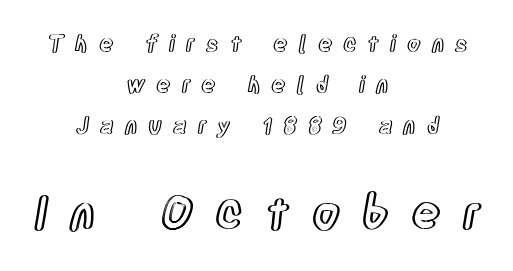
Q: Is the text italic (slanted)? A: Yes.
Q: Is the text underlined? A: No.
Q: How is the paragraph aligned? A: Centered.
Q: Is the spacing between letters normal or unusually wide? A: Unusually wide.
Q: Which block of text is set in a larger size, the first (top) or the second (bottom)? A: The second (bottom) one.
Q: Width (condensed, normal, or wide)? A: Condensed.
Q: x-height? A: Large.
Q: Monospaced? A: No.
